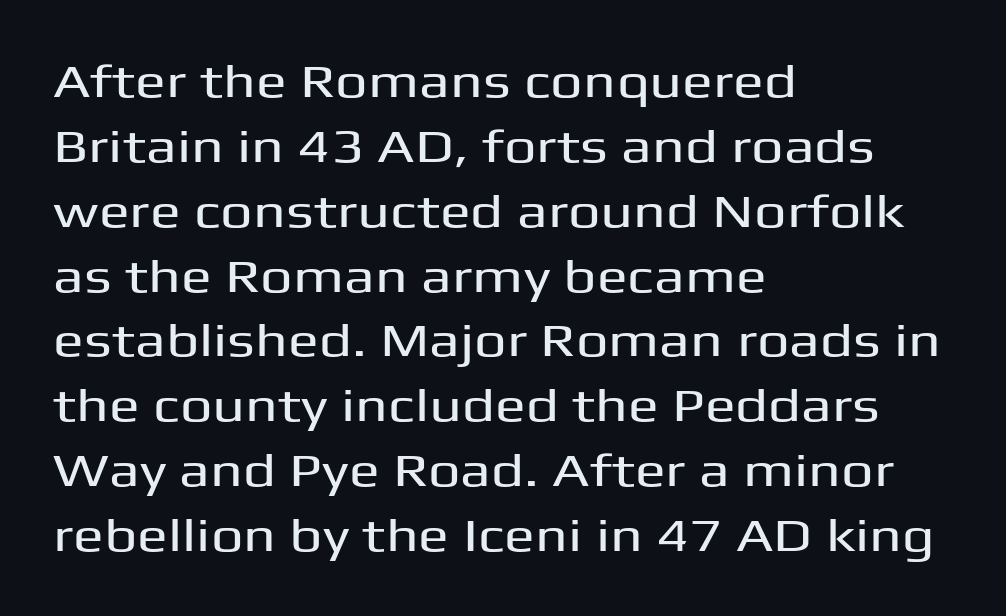
The image shows 46 px wide sans-serif type, upright; set left-aligned, normal line spacing (1.41x), normal letter spacing, not underlined; medium stroke contrast and a medium x-height.
